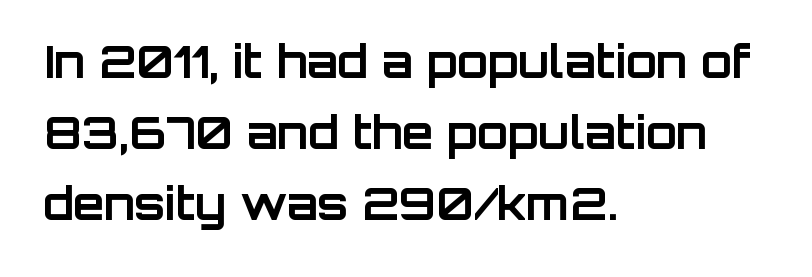
The image shows 45 px bold sans-serif type, upright; set left-aligned, normal line spacing (1.58x), normal letter spacing, not underlined; low stroke contrast and a large x-height.
